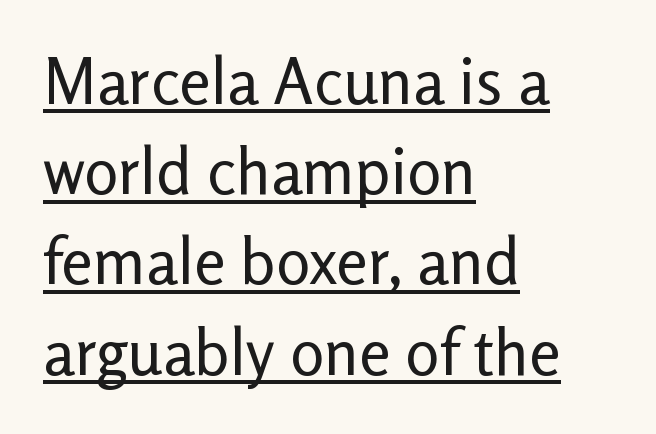
Q: Is the text bold? A: No.
Q: Is the text italic (slanted)? A: No, it is upright.
Q: Is the typeface a serif or a sans-serif typeface? A: Sans-serif.
Q: Is the text underlined? A: Yes.
Q: How is the paragraph aligned? A: Left-aligned.
Q: Is the spacing between letters normal or unusually wide? A: Normal.
Q: Is the spacing between lines tight, normal or loose? A: Normal.
Q: Width (condensed, normal, or wide)? A: Normal.
Q: Stroke contrast? A: Low.
Q: x-height? A: Medium.
Q: Monospaced? A: No.
